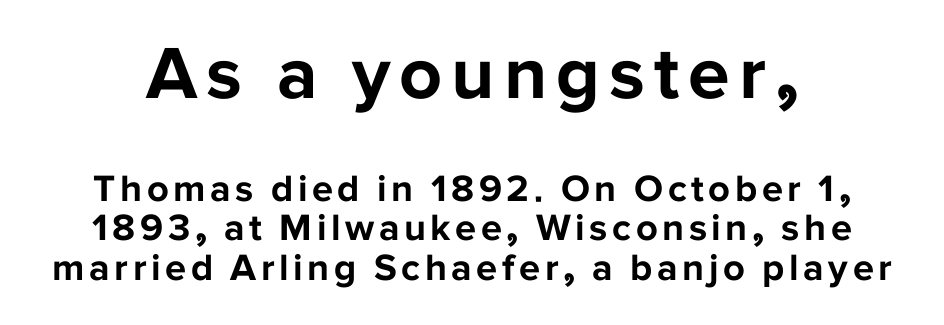
Notice how the stems are strictly vertical — no italics here. This is heavy type, rendered in bold. The space directly below the letters is spotless. You could not count columns in this text — the font is proportionally spaced. Tightly led — the rows are bunched. The more generous point size was reserved for the upper chunk.
